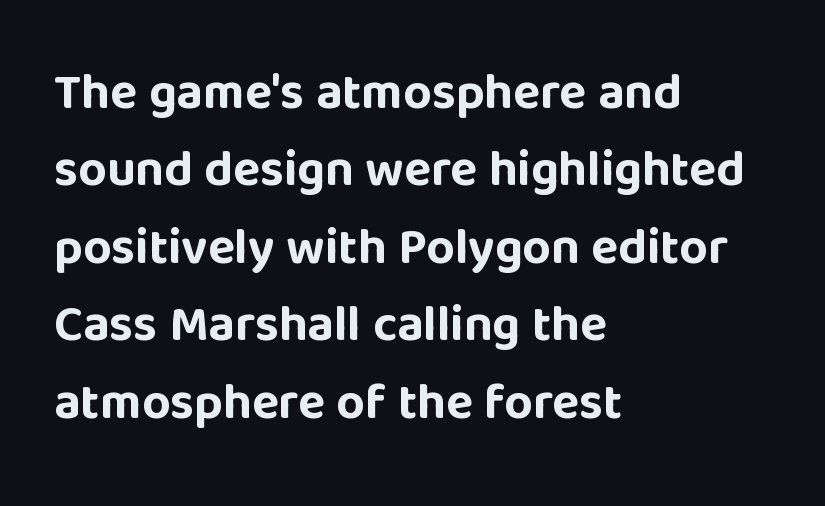
Normally led — the rows are evenly, conventionally spaced. These lines are rendered in a variable-pitch font. The type is set solid horizontally, with unmodified tracking. The lettering stays uniformly vertical, giving the passage a roman look. Compared with a centered layout, this one pins lines to the left instead.
